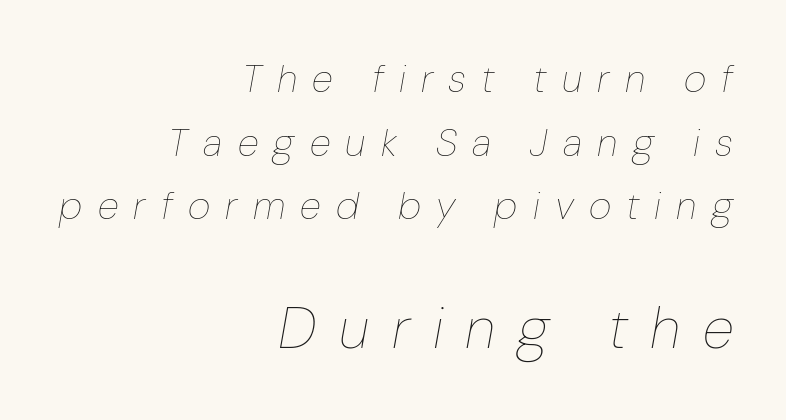
Does the lettering tilt? It does — this is italic. Each letter keeps its own natural width here, so spacing adapts to shape. Is the type heavy? It reads as light-to-regular instead. Each row of text sits above clean, open space. The rendering inserts visible extra space after every character. Size contrast runs from small at the top to large at the bottom.
